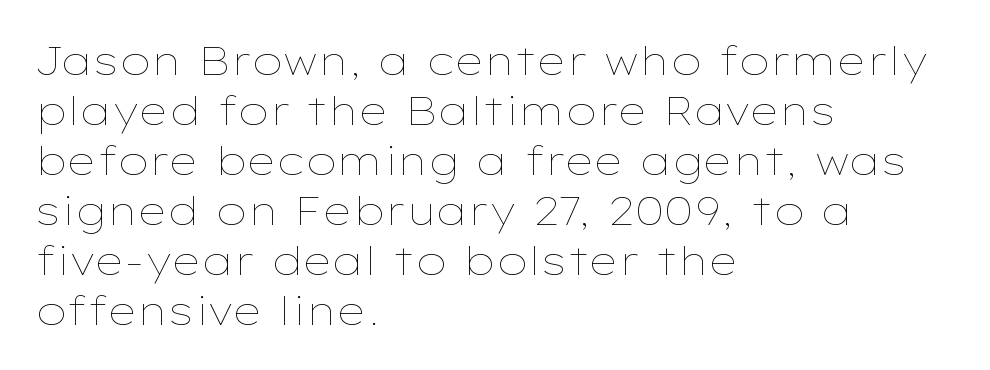
The image shows 40 px thin, wide type, upright; set left-aligned, normal line spacing (1.25x), normal letter spacing, not underlined; low stroke contrast and a medium x-height.
